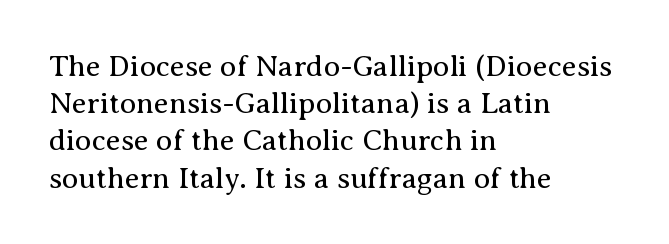
{"serif": "yes", "italic": "no", "bold": "no", "weight": "regular", "width": "normal", "stroke_contrast": "medium", "x_height": "medium", "monospaced": "no", "underline": "no", "align": "left", "line_spacing_ratio": 1.24, "letter_spacing": "normal", "letter_spacing_em": 0.0, "glyph_px": 30}
